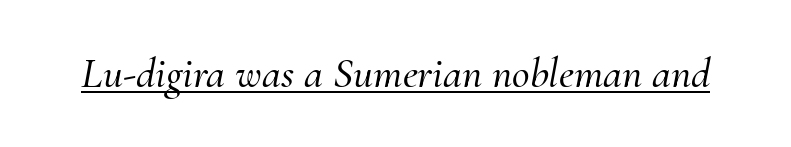
{"serif": "yes", "italic": "yes", "lean": "right", "slant_degrees": 10, "width": "normal", "stroke_contrast": "medium", "x_height": "small", "monospaced": "no", "underline": "yes", "letter_spacing": "normal", "letter_spacing_em": 0.0, "glyph_px": 43}
